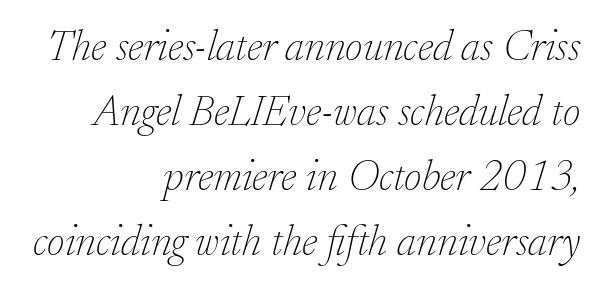
Q: Is the text bold? A: No.
Q: Is the text italic (slanted)? A: Yes, it leans right by about 17 degrees.
Q: Is the typeface a serif or a sans-serif typeface? A: Serif.
Q: Is the text underlined? A: No.
Q: How is the paragraph aligned? A: Right-aligned.
Q: Is the spacing between letters normal or unusually wide? A: Normal.
Q: Is the spacing between lines tight, normal or loose? A: Normal.
Q: Width (condensed, normal, or wide)? A: Normal.
Q: Stroke contrast? A: Low.
Q: x-height? A: Small.
Q: Monospaced? A: No.
